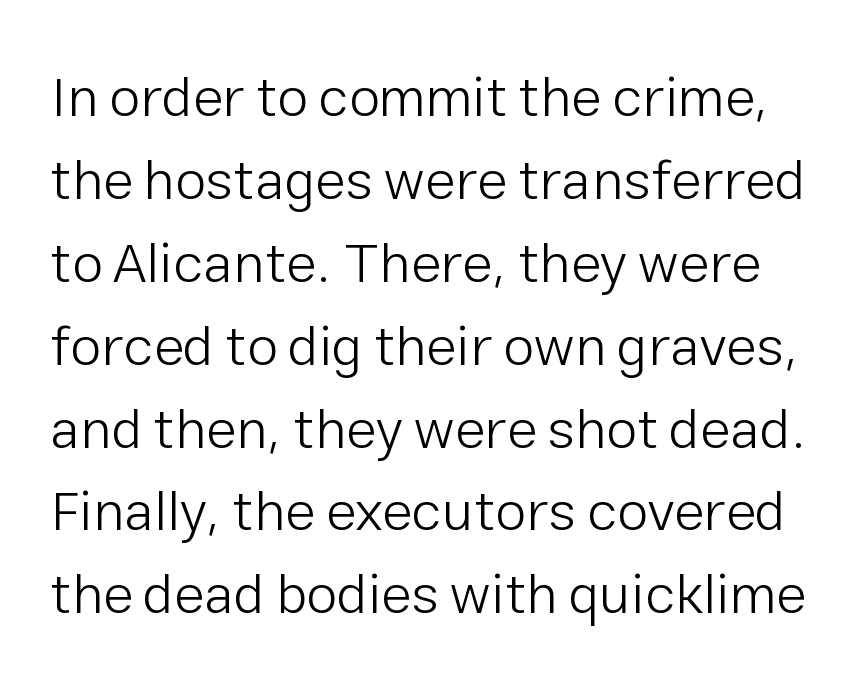
The image shows 56 px light sans-serif type, upright; set normal line spacing (1.48x), normal letter spacing, not underlined; low stroke contrast and a medium x-height.
